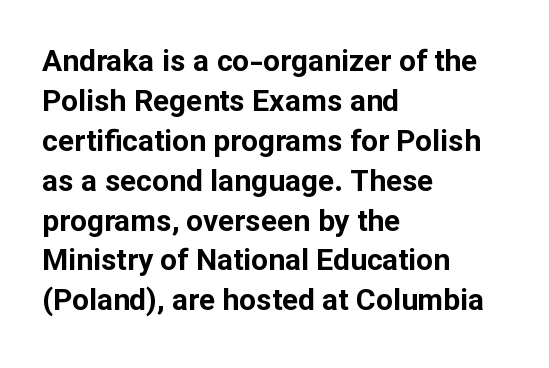
{"serif": "no", "italic": "no", "bold": "yes", "weight": "bold", "width": "normal", "stroke_contrast": "low", "x_height": "medium", "monospaced": "no", "underline": "no", "align": "left", "line_spacing": "normal", "line_spacing_ratio": 1.33, "letter_spacing": "normal", "letter_spacing_em": 0.0, "glyph_px": 30}
